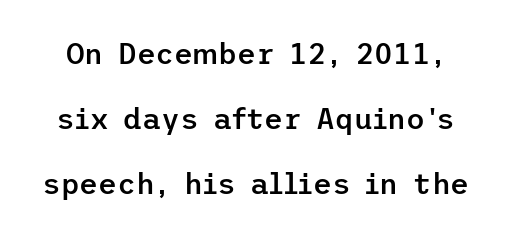
Q: Is the text bold? A: Semi-bold.
Q: Is the text italic (slanted)? A: No, it is upright.
Q: Is the typeface a serif or a sans-serif typeface? A: Sans-serif.
Q: Is the text underlined? A: No.
Q: Is the spacing between letters normal or unusually wide? A: Normal.
Q: Is the spacing between lines tight, normal or loose? A: Loose.
Q: Width (condensed, normal, or wide)? A: Normal.
Q: Stroke contrast? A: Low.
Q: x-height? A: Medium.
